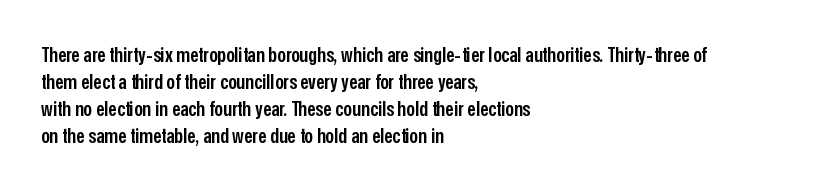
The image shows 21 px text type, upright; set left-aligned, normal line spacing (1.29x), normal letter spacing, not underlined.
